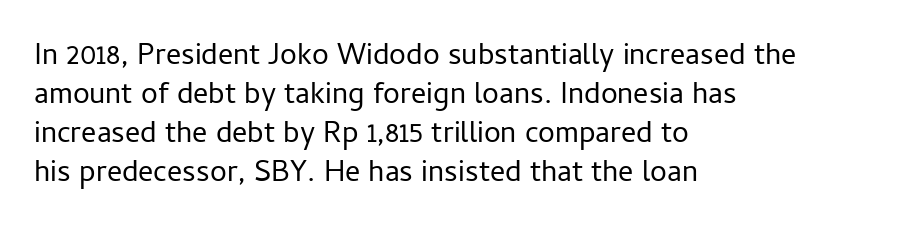
The image shows 30 px regular-weight sans-serif type, upright; set left-aligned, normal line spacing (1.3x), normal letter spacing, not underlined; low stroke contrast and a medium x-height.
